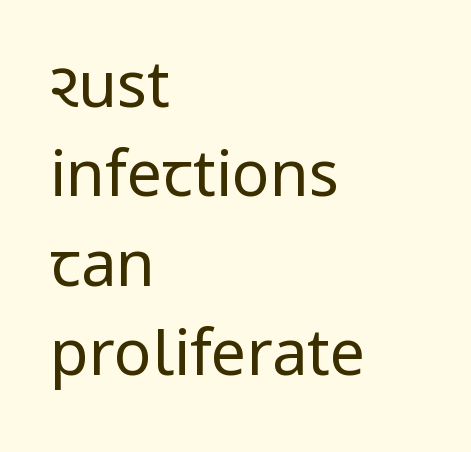
The image shows 63 px regular-weight sans-serif type, upright; set left-aligned, normal line spacing (1.42x), normal letter spacing, not underlined; low stroke contrast and a medium x-height.
